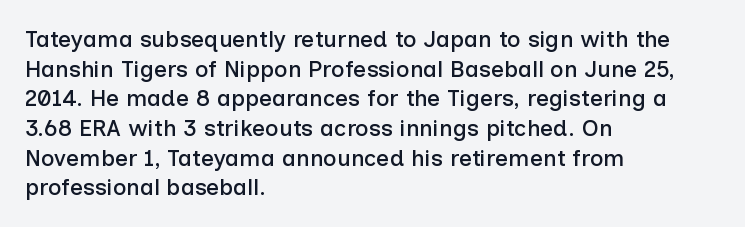
{"italic": "no", "underline": "no", "align": "left", "line_spacing": "normal", "line_spacing_ratio": 1.29, "letter_spacing": "normal", "letter_spacing_em": 0.0, "glyph_px": 23}
